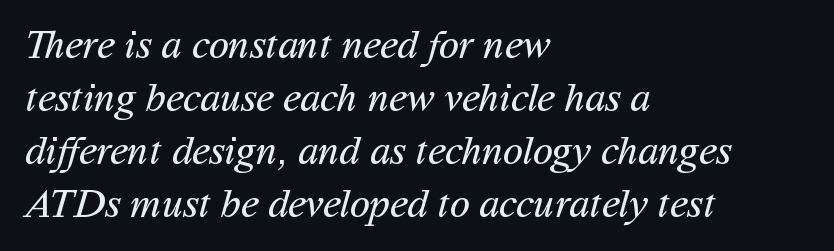
{"serif": "no", "bold": "no", "weight": "regular", "width": "normal", "stroke_contrast": "medium", "x_height": "medium", "monospaced": "no", "underline": "no", "align": "left", "line_spacing": "normal", "line_spacing_ratio": 1.29, "letter_spacing": "normal", "letter_spacing_em": 0.0, "glyph_px": 41}
